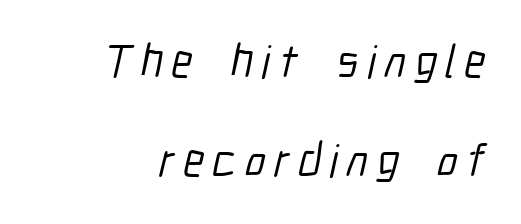
Q: Is the typeface a serif or a sans-serif typeface? A: Sans-serif.
Q: Is the text underlined? A: No.
Q: Is the spacing between lines tight, normal or loose? A: Loose.
Q: Width (condensed, normal, or wide)? A: Condensed.
Q: Stroke contrast? A: Low.
Q: x-height? A: Medium.
Q: Monospaced? A: No.
